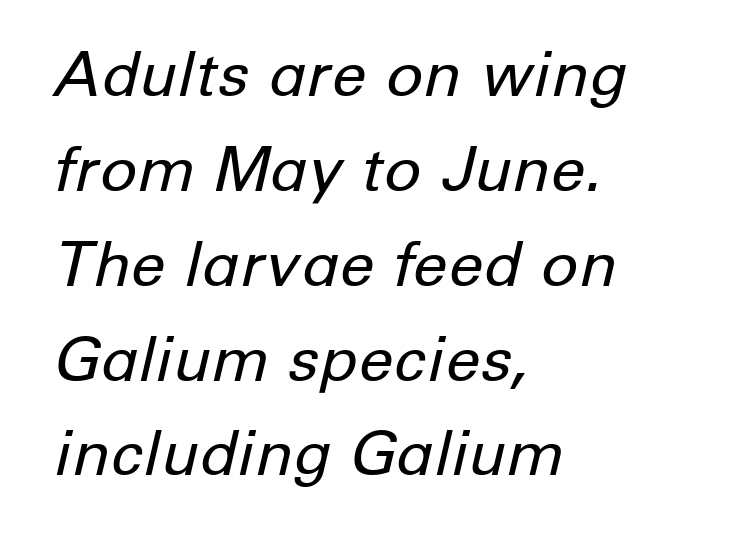
The image shows 62 px regular-weight type, italic (leaning right); set left-aligned, normal line spacing (1.53x), normal letter spacing, not underlined; low stroke contrast and a medium x-height.
